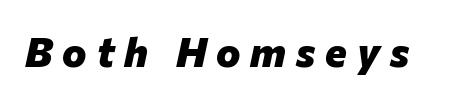
{"italic": "yes", "lean": "right", "slant_degrees": 12, "bold": "yes", "weight": "heavy", "width": "normal", "stroke_contrast": "low", "x_height": "medium", "monospaced": "no", "underline": "no", "letter_spacing": "wide", "letter_spacing_em": 0.24, "glyph_px": 41}
